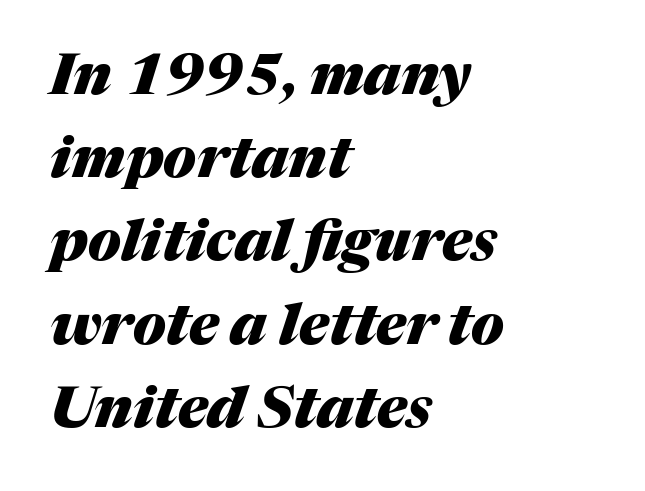
{"italic": "yes", "lean": "right", "slant_degrees": 17, "bold": "yes", "weight": "heavy", "width": "normal", "stroke_contrast": "medium", "x_height": "medium", "monospaced": "no", "underline": "no", "align": "left", "line_spacing": "normal", "line_spacing_ratio": 1.46, "letter_spacing": "normal", "letter_spacing_em": 0.0, "glyph_px": 57}
